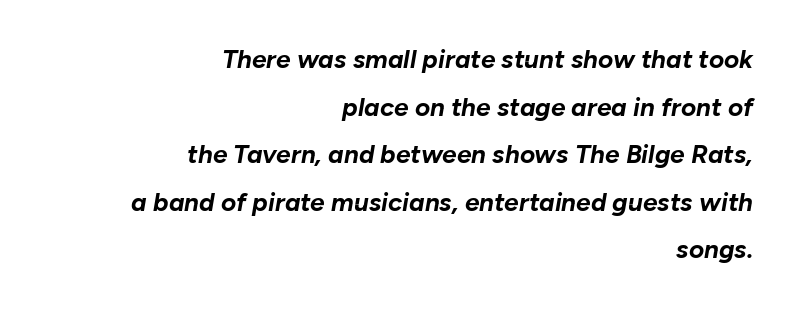
Q: Is the text bold? A: Yes.
Q: Is the text italic (slanted)? A: Yes, it leans right by about 10 degrees.
Q: Is the text underlined? A: No.
Q: How is the paragraph aligned? A: Right-aligned.
Q: Is the spacing between letters normal or unusually wide? A: Normal.
